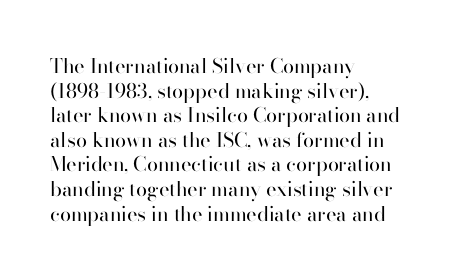
Casual observation: everything's shoved over to the left. This is not heavy type; no bold has been used. Italic? Not at all — the glyphs are vertical. The space beneath each line is pristine and unruled. No extra tracking has been applied to these lines.
